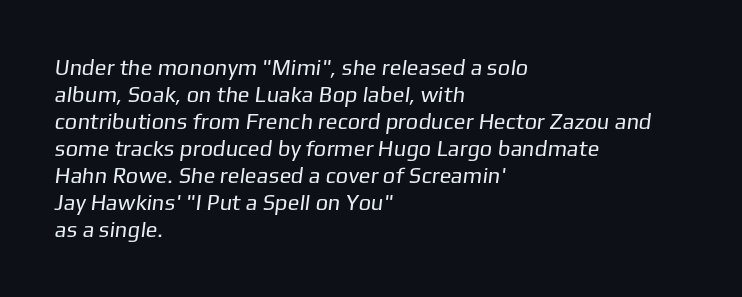
The image shows 22 px text type; set left-aligned, line spacing 1.23x, normal letter spacing, not underlined.
